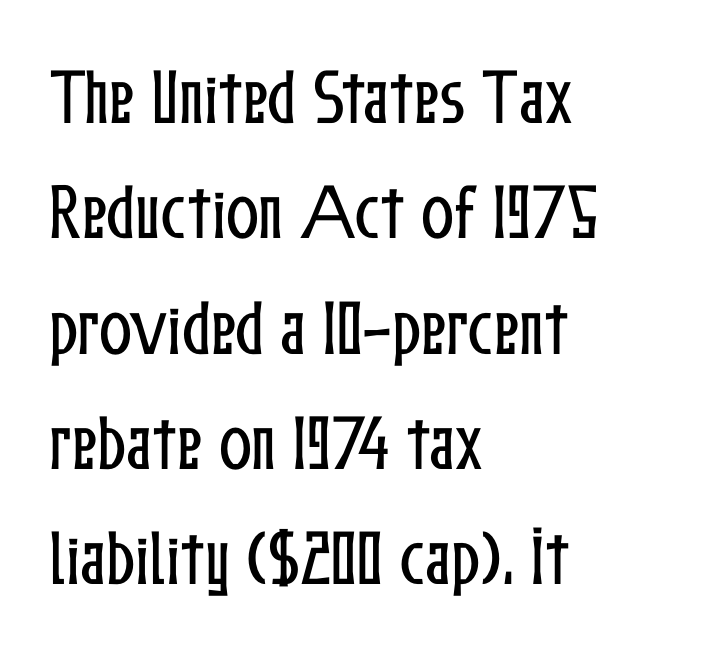
The glyphs are unaccompanied by any horizontal stroke below them. Tracking value appears to be zero — textbook default spacing. The font's upright variant was chosen for this text. Left-aligned paragraph, ragged on the right.
